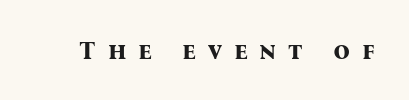
Q: Is the text bold? A: Yes.
Q: Is the text italic (slanted)? A: No, it is upright.
Q: Is the text underlined? A: No.
Q: Is the spacing between letters normal or unusually wide? A: Unusually wide.
